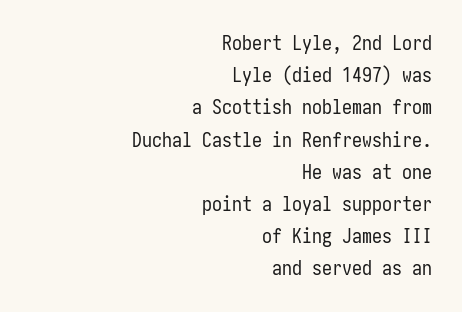
{"italic": "no", "bold": "no", "underline": "no", "align": "right", "line_spacing": "normal", "line_spacing_ratio": 1.61, "letter_spacing": "normal", "letter_spacing_em": 0.0, "glyph_px": 20}
